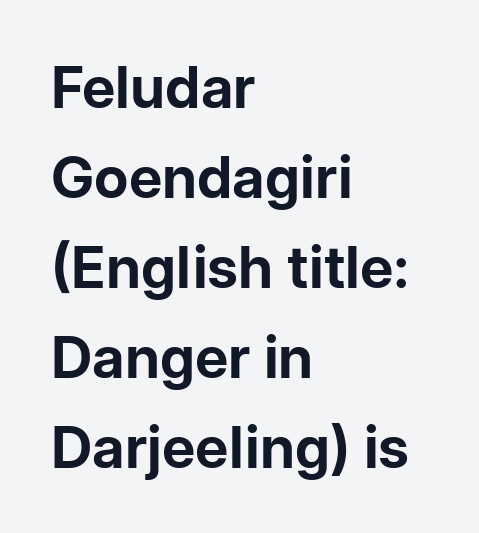
{"serif": "no", "italic": "no", "bold": "yes", "weight": "bold", "width": "normal", "stroke_contrast": "low", "x_height": "medium", "monospaced": "no", "underline": "no", "align": "left", "line_spacing": "normal", "line_spacing_ratio": 1.55, "letter_spacing": "normal", "letter_spacing_em": 0.0, "glyph_px": 58}
